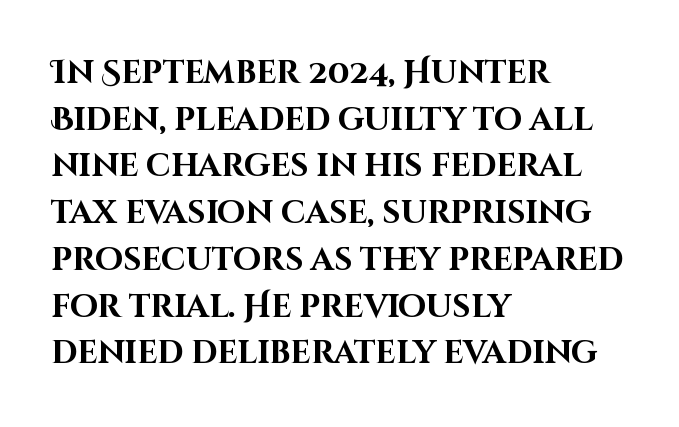
The image shows 32 px bold sans-serif type, upright; set left-aligned, normal line spacing (1.46x), normal letter spacing, not underlined; high stroke contrast and a large x-height.
